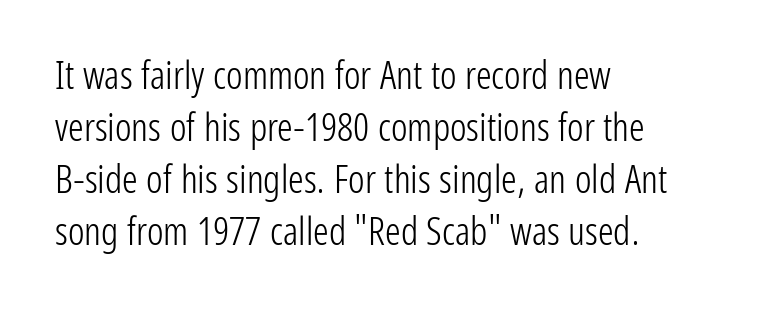
Rendered with straight, roman letterforms. The vertical gap from one line to the next is medium. The ragged edge is on the right, which tells us the setting is flush left. The string is rendered with underlining switched off.
